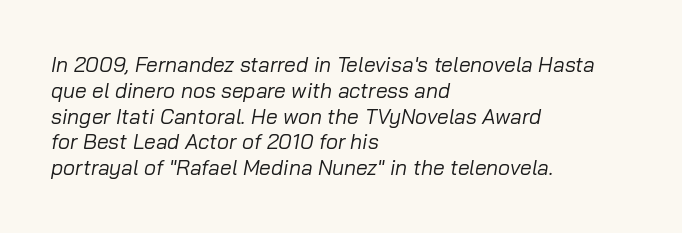
Q: Is the text bold? A: No.
Q: Is the text italic (slanted)? A: Yes, it leans right by about 10 degrees.
Q: Is the text underlined? A: No.
Q: How is the paragraph aligned? A: Left-aligned.
Q: Is the spacing between letters normal or unusually wide? A: Normal.
